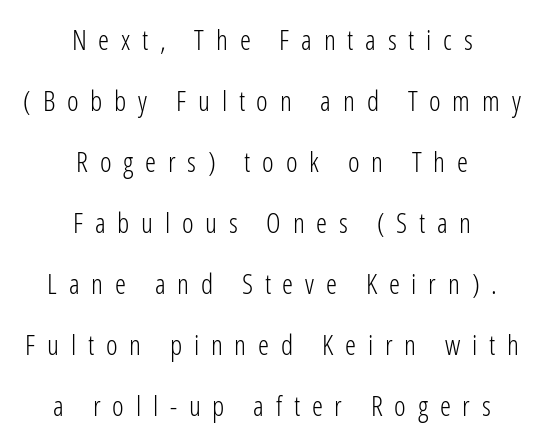
Weight: not bold — regular or lighter. Neither beginnings nor endings align; midpoints do. Do the characters align in a grid? No, the font is proportional. The horizontal fit of the characters is loose and conspicuously gappy. Does the lettering tilt? It doesn't — this is upright. The passage shown is not underscored anywhere.
